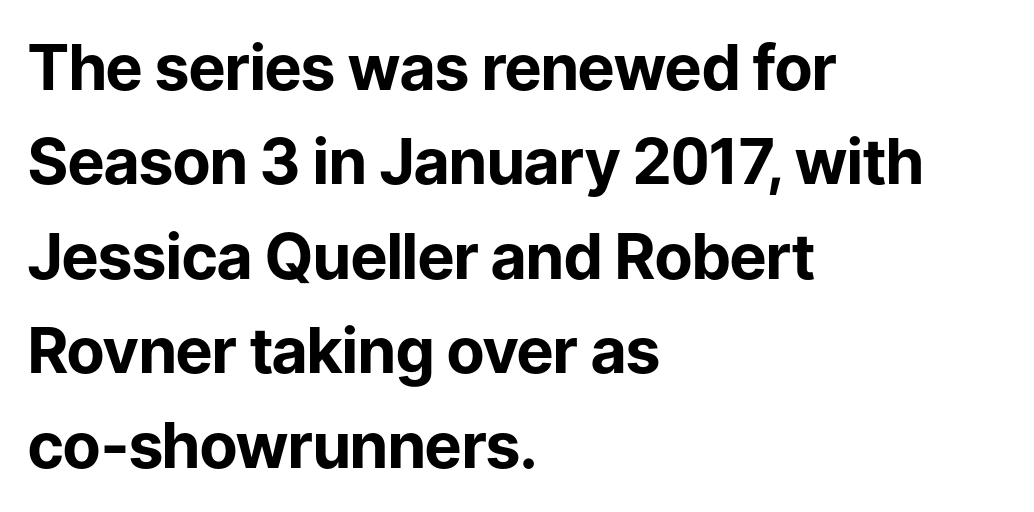
Q: Is the text bold? A: Yes.
Q: Is the text italic (slanted)? A: No, it is upright.
Q: Is the typeface a serif or a sans-serif typeface? A: Sans-serif.
Q: Is the text underlined? A: No.
Q: How is the paragraph aligned? A: Left-aligned.
Q: Is the spacing between letters normal or unusually wide? A: Normal.
Q: Is the spacing between lines tight, normal or loose? A: Normal.
Q: Width (condensed, normal, or wide)? A: Normal.
Q: Stroke contrast? A: Low.
Q: x-height? A: Medium.
Q: Monospaced? A: No.
